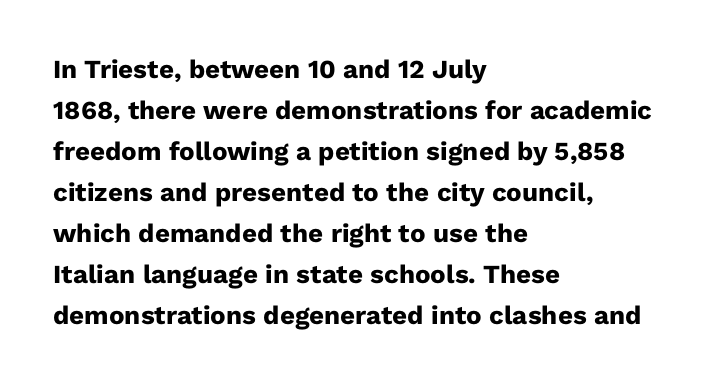
{"italic": "no", "bold": "yes", "underline": "no", "align": "left", "line_spacing": "normal", "line_spacing_ratio": 1.58, "letter_spacing": "normal", "letter_spacing_em": 0.0, "glyph_px": 26}
